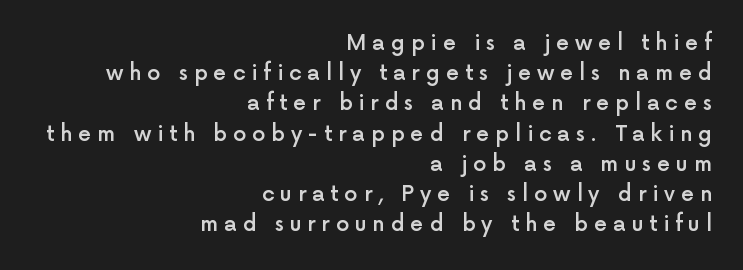
Q: Is the text bold? A: Semi-bold.
Q: Is the text italic (slanted)? A: No, it is upright.
Q: Is the text underlined? A: No.
Q: How is the paragraph aligned? A: Right-aligned.
Q: Is the spacing between letters normal or unusually wide? A: Unusually wide.
Q: Is the spacing between lines tight, normal or loose? A: Normal.
